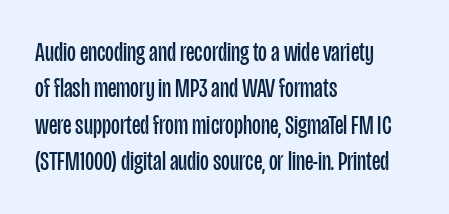
Q: Is the text bold? A: No.
Q: Is the text italic (slanted)? A: No, it is upright.
Q: Is the text underlined? A: No.
Q: How is the paragraph aligned? A: Left-aligned.
Q: Is the spacing between letters normal or unusually wide? A: Normal.
Q: Is the spacing between lines tight, normal or loose? A: Normal.
